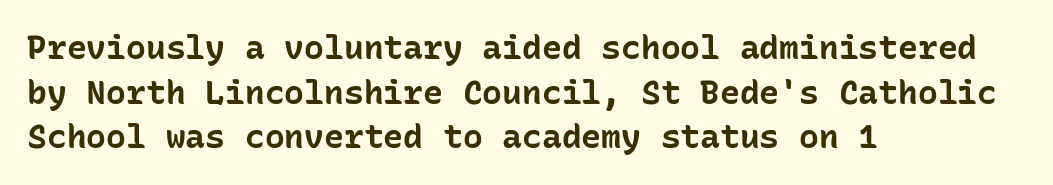
Q: Is the text bold? A: Yes.
Q: Is the text italic (slanted)? A: No, it is upright.
Q: Is the typeface a serif or a sans-serif typeface? A: Sans-serif.
Q: Is the text underlined? A: No.
Q: How is the paragraph aligned? A: Left-aligned.
Q: Is the spacing between letters normal or unusually wide? A: Normal.
Q: Is the spacing between lines tight, normal or loose? A: Normal.
Q: Width (condensed, normal, or wide)? A: Normal.
Q: Stroke contrast? A: Low.
Q: x-height? A: Medium.
Q: Monospaced? A: Yes.
